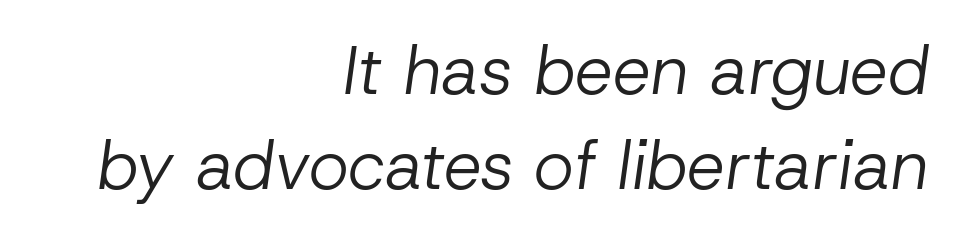
The image shows 68 px regular-weight type, italic (leaning right); set right-aligned, normal line spacing (1.4x), normal letter spacing, not underlined; low stroke contrast and a medium x-height.
